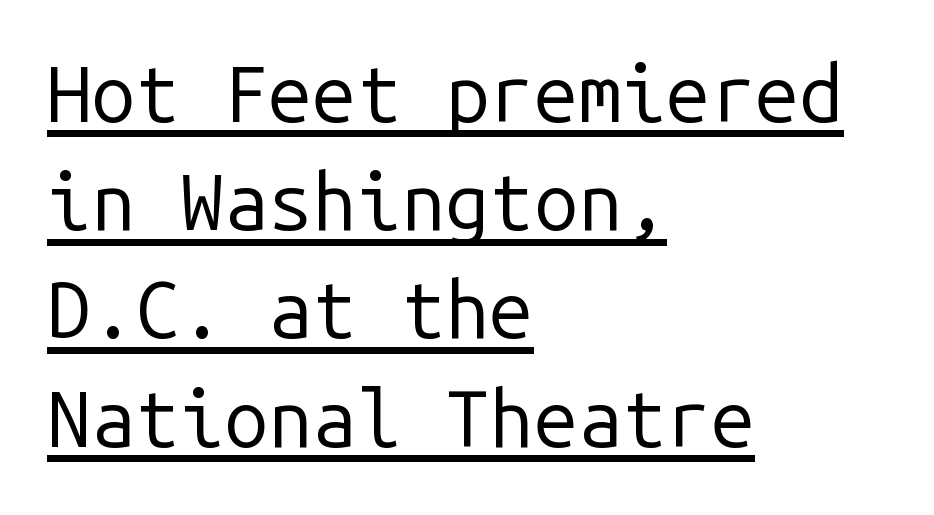
{"serif": "no", "italic": "no", "bold": "no", "weight": "regular", "width": "normal", "stroke_contrast": "low", "x_height": "medium", "monospaced": "yes", "underline": "yes", "align": "left", "line_spacing": "normal", "line_spacing_ratio": 1.37, "letter_spacing": "normal", "letter_spacing_em": 0.0, "glyph_px": 79}
